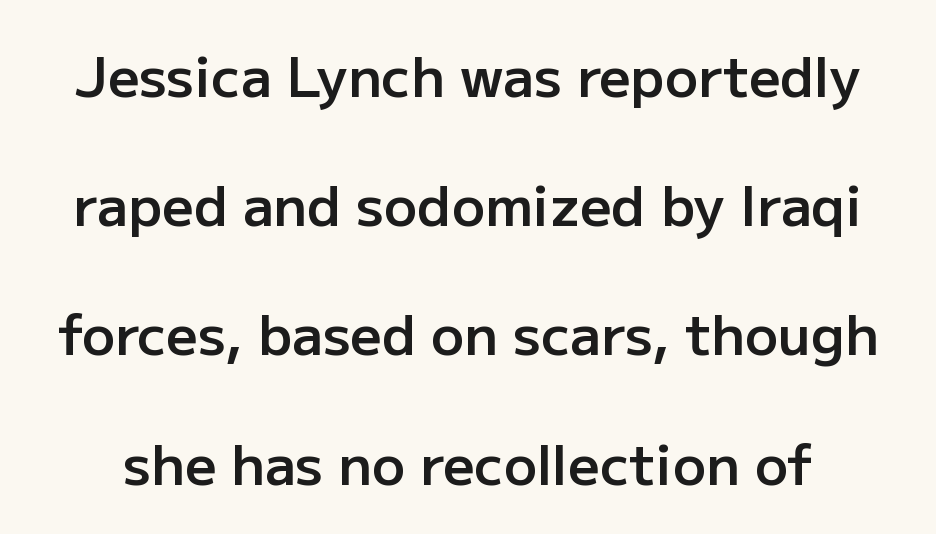
{"serif": "no", "italic": "no", "bold": "semi", "weight": "semibold", "width": "normal", "stroke_contrast": "low", "x_height": "medium", "monospaced": "no", "underline": "no", "line_spacing": "loose", "line_spacing_ratio": 2.35, "letter_spacing": "normal", "letter_spacing_em": 0.0, "glyph_px": 55}
